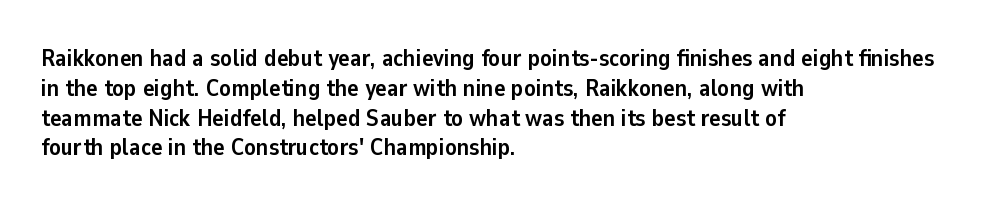
Q: Is the text bold? A: Yes.
Q: Is the text italic (slanted)? A: No, it is upright.
Q: Is the text underlined? A: No.
Q: How is the paragraph aligned? A: Left-aligned.
Q: Is the spacing between letters normal or unusually wide? A: Normal.
